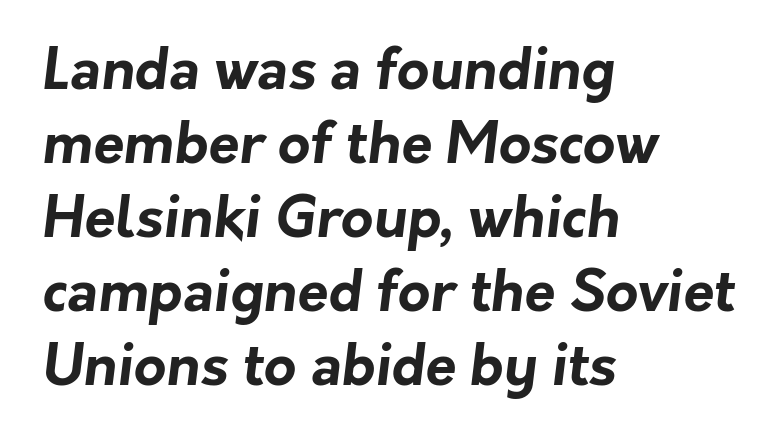
The image shows 56 px bold sans-serif type; set left-aligned, normal line spacing (1.32x), normal letter spacing, not underlined; low stroke contrast and a medium x-height.
